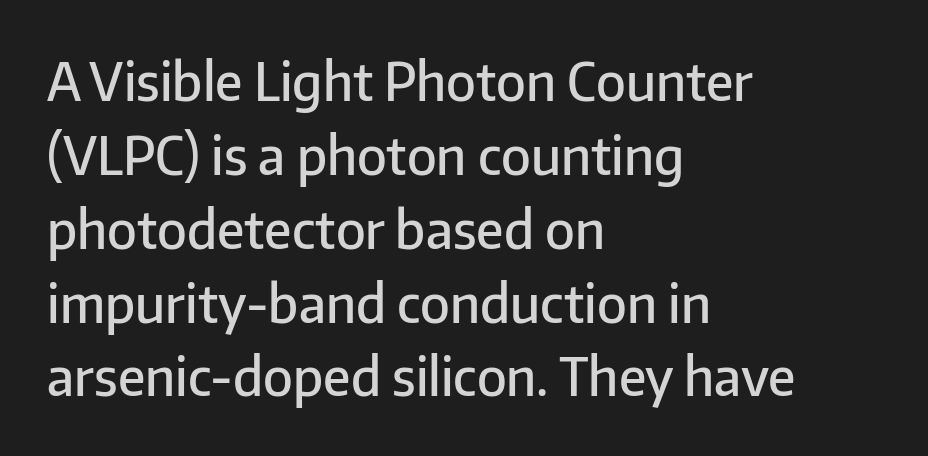
The image shows 52 px semibold sans-serif type, upright; set left-aligned, normal line spacing (1.42x), normal letter spacing, not underlined; low stroke contrast and a medium x-height.
